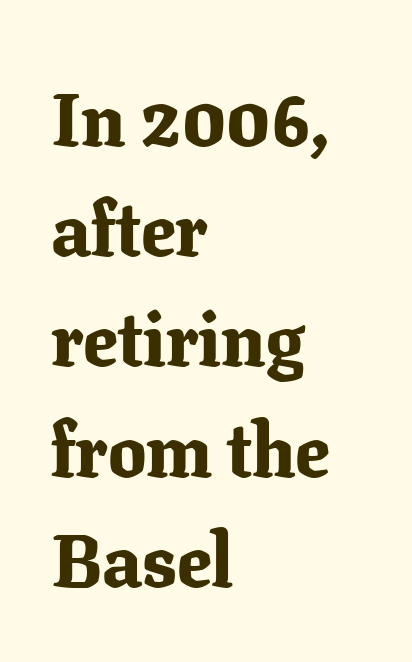
The image shows 76 px bold serif type, upright; set left-aligned, normal line spacing (1.45x), normal letter spacing, not underlined; low stroke contrast and a medium x-height.
